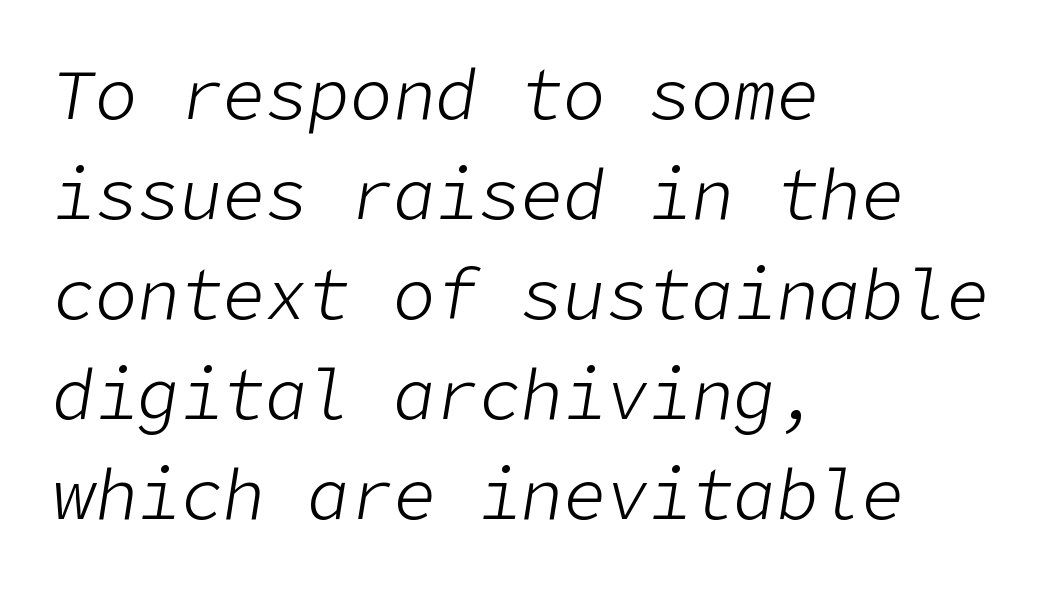
Q: Is the text bold? A: No.
Q: Is the text italic (slanted)? A: Yes, it leans right by about 9 degrees.
Q: Is the text underlined? A: No.
Q: How is the paragraph aligned? A: Left-aligned.
Q: Is the spacing between letters normal or unusually wide? A: Normal.
Q: Is the spacing between lines tight, normal or loose? A: Normal.
Q: Width (condensed, normal, or wide)? A: Normal.
Q: Stroke contrast? A: Low.
Q: x-height? A: Medium.
